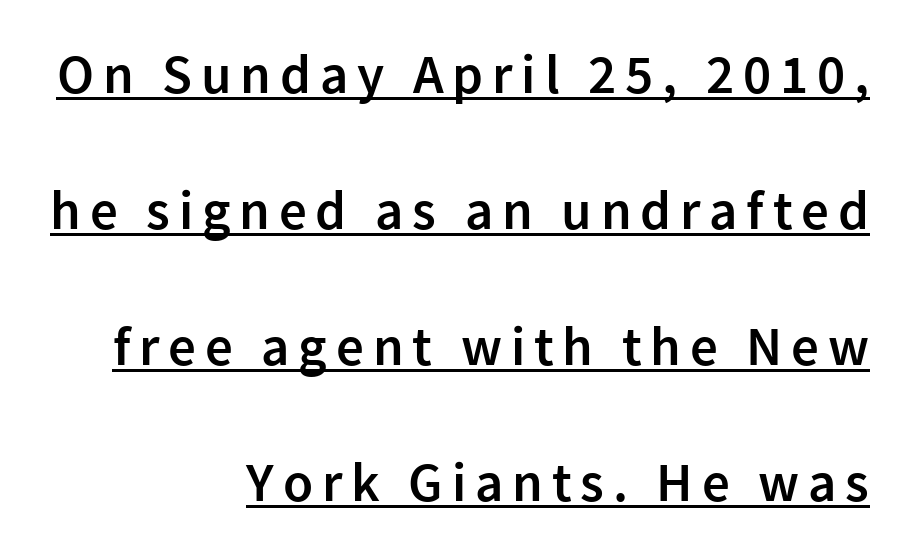
Is this a fixed-width face? No — the glyphs have proportional, varying widths. A student would call this right alignment; a typographer would say flush right, rag left. Quick note: not italic, upright. Students, observe: this is what heavily led, spacious text looks like. I'd describe the lettering as semibold — firm but not a full bold.
